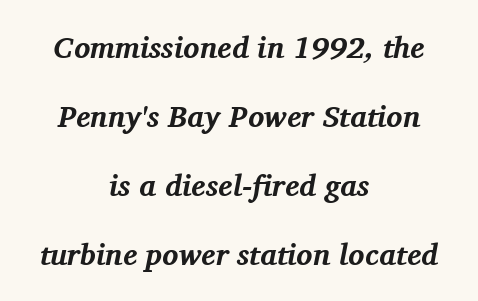
{"serif": "yes", "italic": "yes", "lean": "right", "slant_degrees": 11, "bold": "yes", "weight": "bold", "width": "normal", "stroke_contrast": "medium", "x_height": "medium", "monospaced": "no", "underline": "no", "align": "center", "line_spacing": "loose", "line_spacing_ratio": 2.3, "letter_spacing": "normal", "letter_spacing_em": 0.0, "glyph_px": 30}
